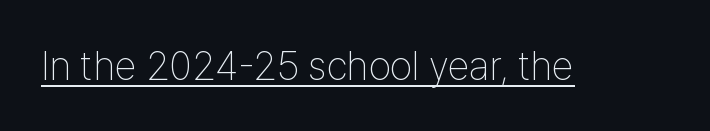
The image shows 40 px thin, condensed sans-serif type, upright; set normal letter spacing, underlined; low stroke contrast and a medium x-height.
